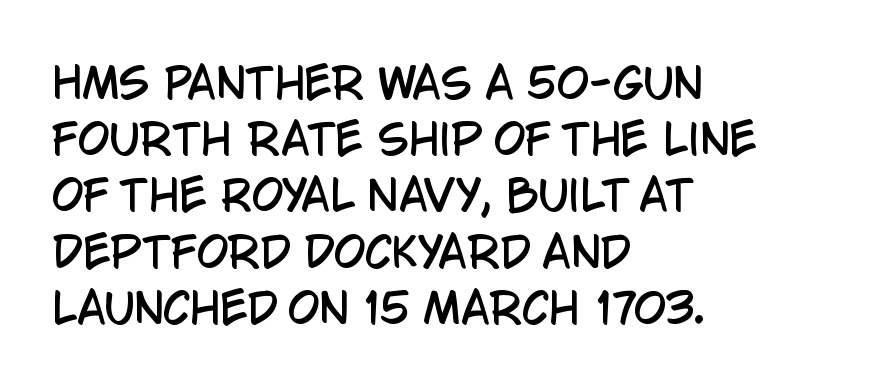
The image shows 41 px condensed sans-serif type, upright; set left-aligned, normal line spacing (1.37x), normal letter spacing, not underlined; low stroke contrast and a large x-height.
